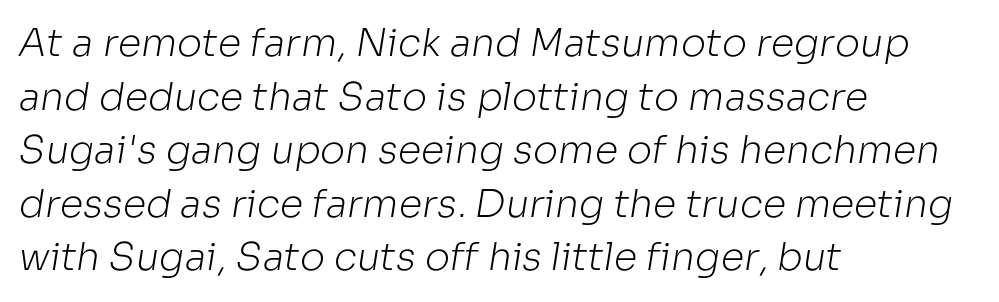
Q: Is the text bold? A: No.
Q: Is the typeface a serif or a sans-serif typeface? A: Sans-serif.
Q: Is the text underlined? A: No.
Q: How is the paragraph aligned? A: Left-aligned.
Q: Is the spacing between letters normal or unusually wide? A: Normal.
Q: Is the spacing between lines tight, normal or loose? A: Normal.
Q: Width (condensed, normal, or wide)? A: Normal.
Q: Stroke contrast? A: Low.
Q: x-height? A: Medium.
Q: Monospaced? A: No.
